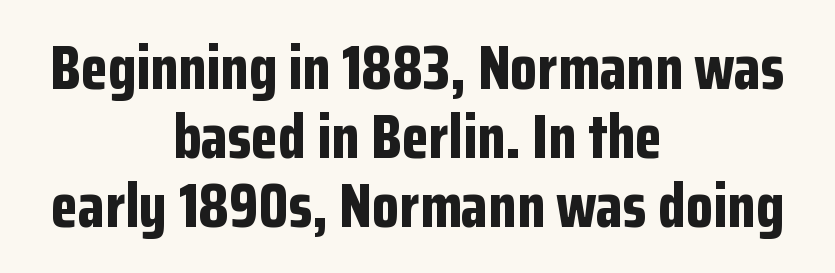
Q: Is the text bold? A: Yes.
Q: Is the text italic (slanted)? A: No, it is upright.
Q: Is the typeface a serif or a sans-serif typeface? A: Sans-serif.
Q: Is the text underlined? A: No.
Q: How is the paragraph aligned? A: Centered.
Q: Is the spacing between letters normal or unusually wide? A: Normal.
Q: Is the spacing between lines tight, normal or loose? A: Tight.
Q: Width (condensed, normal, or wide)? A: Condensed.
Q: Stroke contrast? A: Low.
Q: x-height? A: Medium.
Q: Monospaced? A: No.
